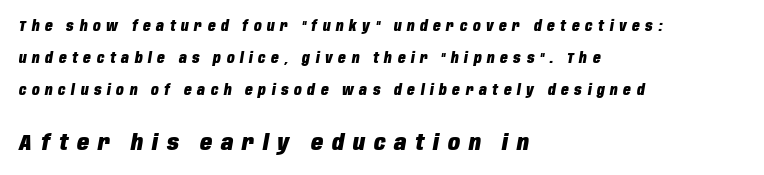
{"italic": "yes", "lean": "right", "slant_degrees": 10, "bold": "yes", "underline": "no", "align": "left", "line_spacing": "loose", "line_spacing_ratio": 2.27, "letter_spacing": "wide", "letter_spacing_em": 0.4, "larger_block": "second", "size_ratio": 1.57, "glyph_px": 22}
